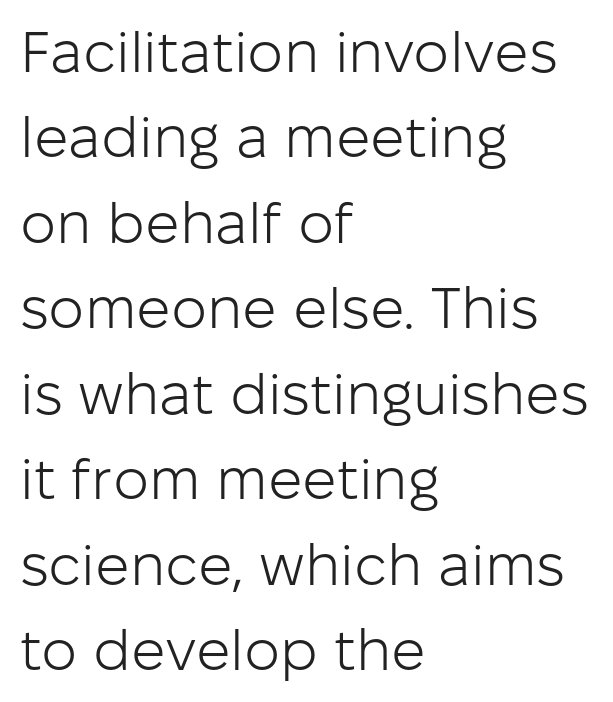
The image shows 57 px light sans-serif type, upright; set left-aligned, normal line spacing (1.5x), normal letter spacing, not underlined; low stroke contrast and a medium x-height.
